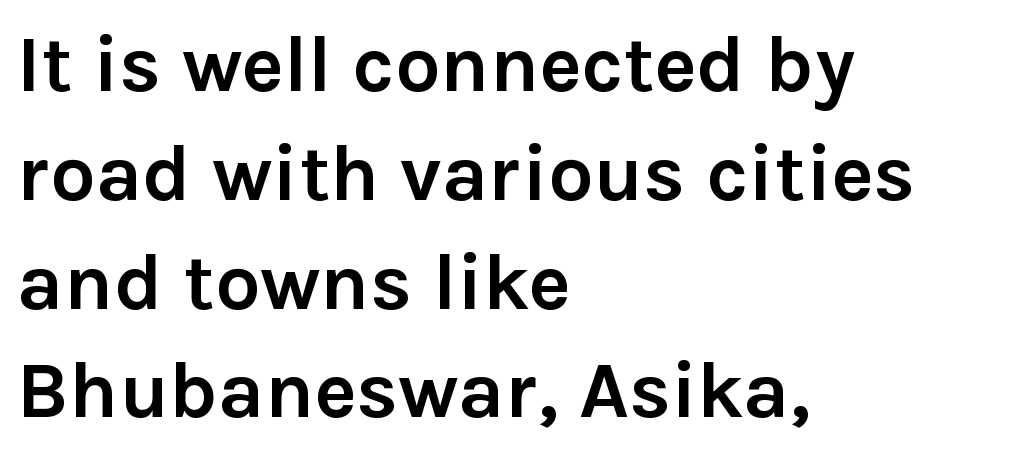
{"serif": "no", "italic": "no", "bold": "yes", "weight": "semibold", "width": "normal", "x_height": "medium", "monospaced": "no", "underline": "no", "align": "left", "line_spacing": "normal", "line_spacing_ratio": 1.36, "letter_spacing": "normal", "letter_spacing_em": 0.0, "glyph_px": 80}
